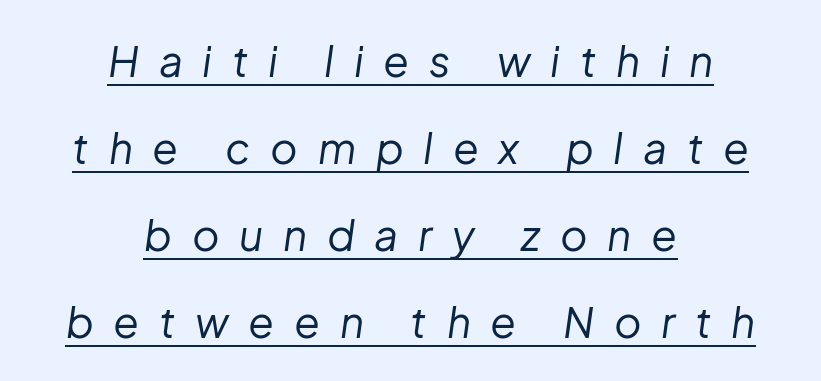
Q: Is the text bold? A: No.
Q: Is the text italic (slanted)? A: Yes, it leans right by about 8 degrees.
Q: Is the text underlined? A: Yes.
Q: How is the paragraph aligned? A: Centered.
Q: Is the spacing between letters normal or unusually wide? A: Unusually wide.
Q: Is the spacing between lines tight, normal or loose? A: Loose.
Q: Width (condensed, normal, or wide)? A: Normal.
Q: Stroke contrast? A: Low.
Q: x-height? A: Medium.
Q: Monospaced? A: No.
